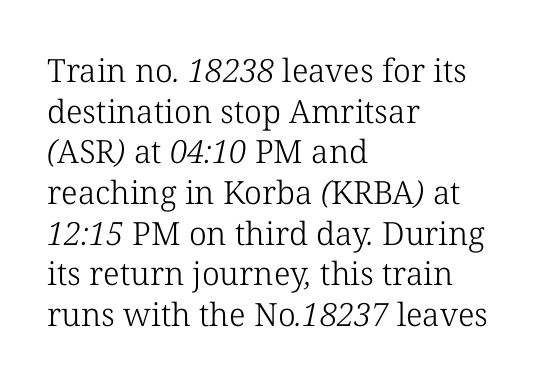
Reading down the block, your eye returns to a fixed left position each line. Baseline-to-baseline distance is the conventional proportion of letter height. Is the letter spacing exaggerated? No — it looks like the ordinary default. Words float on clear page, feet unadorned. Observe the serifs anchoring each vertical stroke in this sample. Stroke mass is kept to a normal reading level or below.
